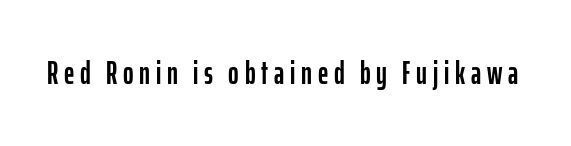
Just letters on the line, the space beneath them empty. The lettering holds an erect, upright posture throughout. A typesetter would call this proportional, since set widths differ per character. Grotesque or geometric, the face here clearly has no serifs.
